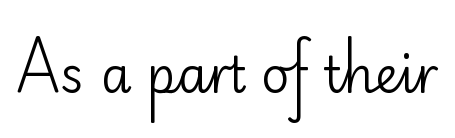
{"serif": "no", "italic": "no", "bold": "no", "weight": "regular", "width": "normal", "stroke_contrast": "low", "x_height": "small", "monospaced": "no", "underline": "no", "letter_spacing": "normal", "letter_spacing_em": 0.0, "glyph_px": 49}
